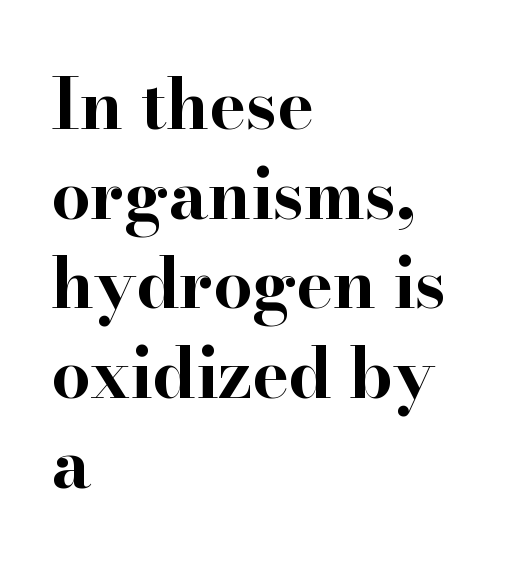
Q: Is the text bold? A: Yes.
Q: Is the text italic (slanted)? A: No, it is upright.
Q: Is the typeface a serif or a sans-serif typeface? A: Serif.
Q: Is the text underlined? A: No.
Q: How is the paragraph aligned? A: Left-aligned.
Q: Is the spacing between letters normal or unusually wide? A: Normal.
Q: Is the spacing between lines tight, normal or loose? A: Normal.
Q: Width (condensed, normal, or wide)? A: Wide.
Q: Stroke contrast? A: High.
Q: x-height? A: Small.
Q: Monospaced? A: No.
